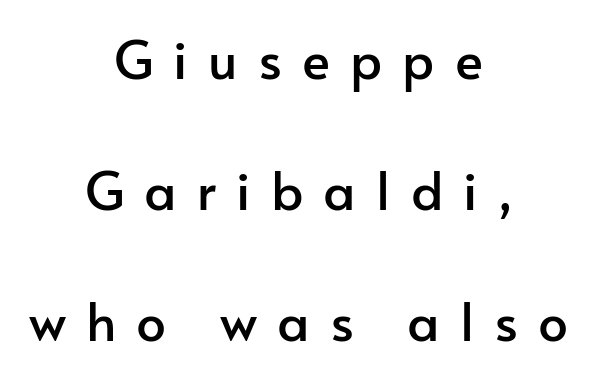
Leftover space on each line is divided equally before and after the words. Students, note that the glyphs here are deliberately spaced far apart. Letters rest on an invisible, unmarked baseline. Here the designer chose a conventional face with non-uniform glyph widths. The block of text is sparse from top to bottom, with ample space between rows. Style check: upright.
